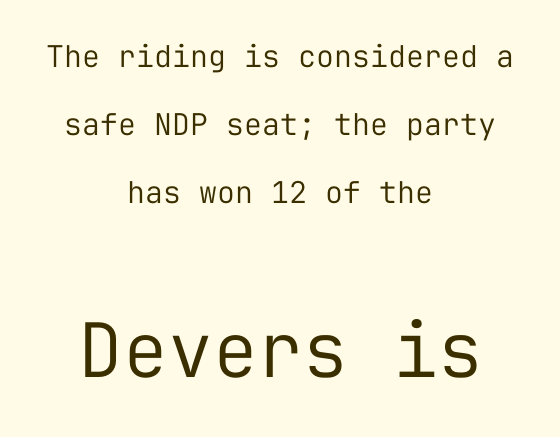
{"serif": "no", "italic": "no", "bold": "no", "weight": "regular", "width": "normal", "stroke_contrast": "low", "x_height": "medium", "monospaced": "yes", "underline": "no", "align": "center", "line_spacing": "loose", "line_spacing_ratio": 2.27, "letter_spacing": "normal", "letter_spacing_em": 0.0, "larger_block": "second", "size_ratio": 2.5, "glyph_px": 75}
